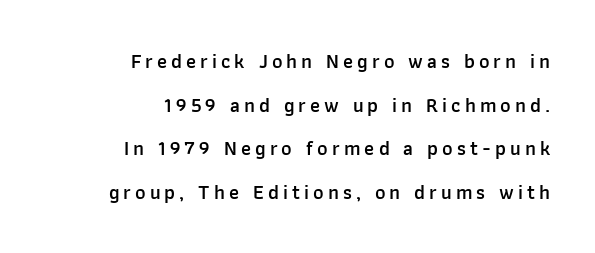
Q: Is the text bold? A: Semi-bold.
Q: Is the text italic (slanted)? A: No, it is upright.
Q: Is the text underlined? A: No.
Q: How is the paragraph aligned? A: Right-aligned.
Q: Is the spacing between letters normal or unusually wide? A: Unusually wide.
Q: Is the spacing between lines tight, normal or loose? A: Loose.
